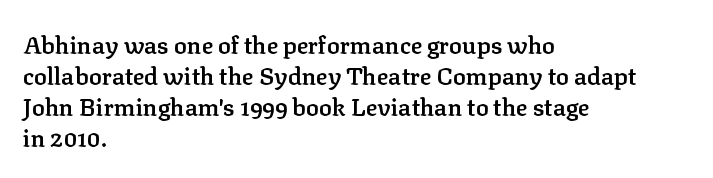
The image shows 24 px text type, upright; set left-aligned, normal line spacing (1.29x), normal letter spacing, not underlined.
